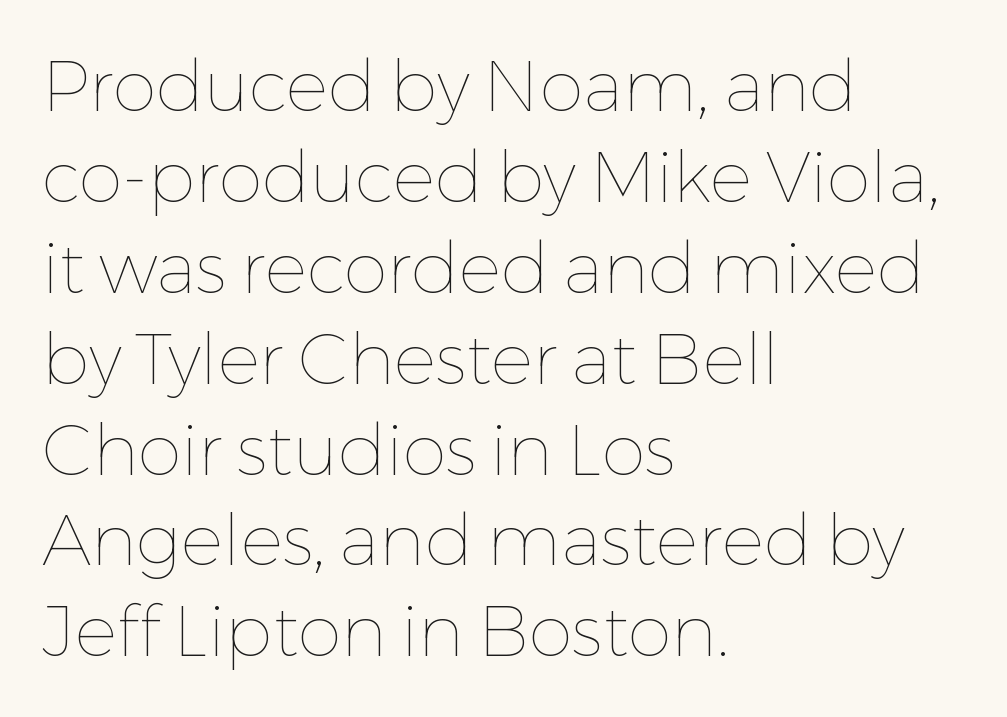
Here the glyphs are tracked normally, forming tight word shapes. The font sits on the lighter half of the weight spectrum, regular included. No italicization has been applied; the sample stays upright. The vertical gap from one line to the next is medium.
